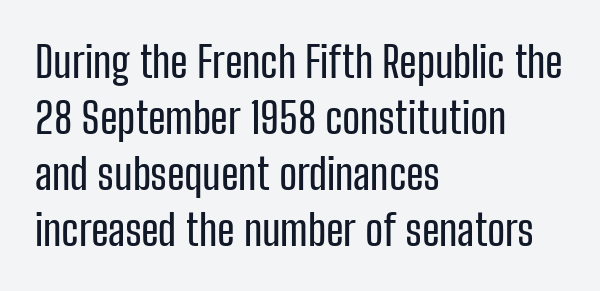
The image shows 43 px condensed sans-serif type, upright; set left-aligned, normal line spacing (1.3x), normal letter spacing, not underlined; low stroke contrast and a medium x-height.
